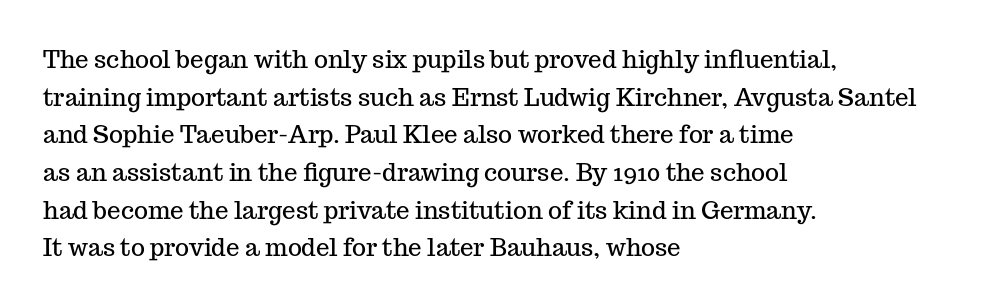
Students, observe: this is what conventionally led text looks like. When letters stand straight like this, we call the style roman or upright. Horizontally, the lines are justified to the leading edge only. The type is set solid horizontally, with unmodified tracking. The baseline area is clear.
